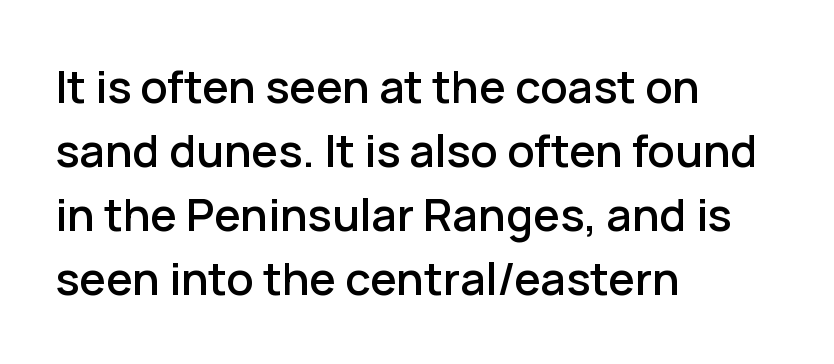
Q: Is the text italic (slanted)? A: No, it is upright.
Q: Is the typeface a serif or a sans-serif typeface? A: Sans-serif.
Q: Is the text underlined? A: No.
Q: How is the paragraph aligned? A: Left-aligned.
Q: Is the spacing between letters normal or unusually wide? A: Normal.
Q: Is the spacing between lines tight, normal or loose? A: Normal.
Q: Width (condensed, normal, or wide)? A: Normal.
Q: Stroke contrast? A: Low.
Q: x-height? A: Medium.
Q: Monospaced? A: No.
